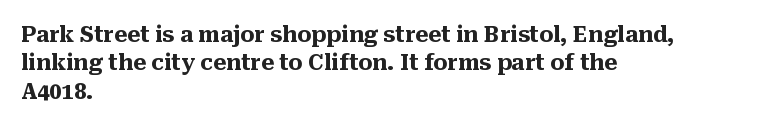
{"italic": "no", "bold": "yes", "underline": "no", "align": "left", "line_spacing": "normal", "line_spacing_ratio": 1.29, "letter_spacing": "normal", "letter_spacing_em": 0.0, "glyph_px": 22}
